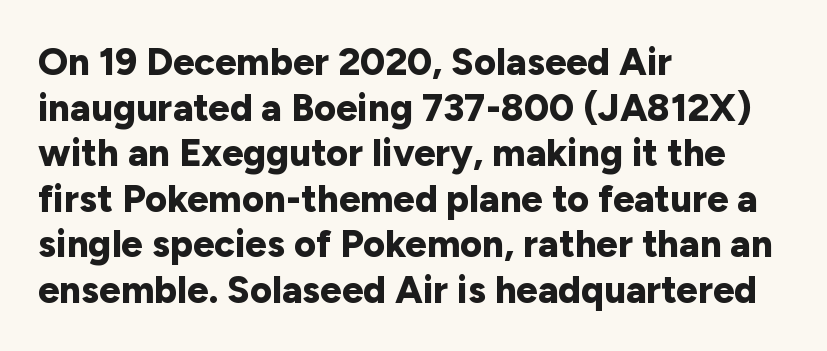
{"serif": "no", "italic": "no", "bold": "yes", "weight": "bold", "width": "normal", "stroke_contrast": "low", "x_height": "medium", "monospaced": "no", "underline": "no", "align": "left", "line_spacing_ratio": 1.2, "letter_spacing": "normal", "letter_spacing_em": 0.0, "glyph_px": 38}
